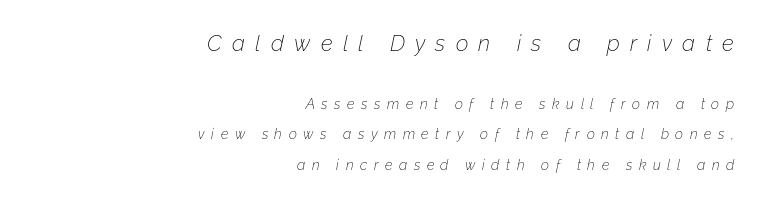
The image shows 22 px text type, italic (leaning right); set right-aligned, loose line spacing (2.16x), unusually wide letter spacing (+0.47 em), not underlined; the first (top) block is 1.57x larger.
